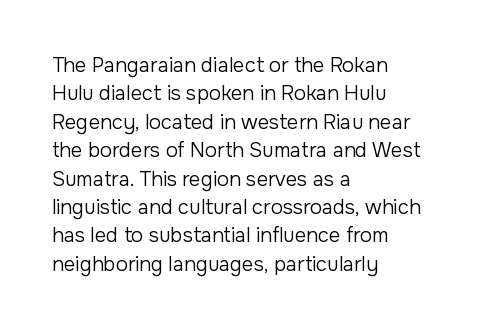
The image shows 20 px text type, upright; set left-aligned, normal line spacing (1.42x), normal letter spacing, not underlined.
